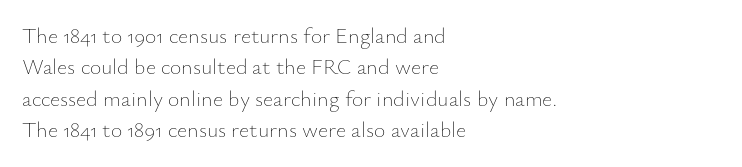
{"italic": "no", "bold": "no", "underline": "no", "align": "left", "line_spacing": "normal", "line_spacing_ratio": 1.43, "letter_spacing": "normal", "letter_spacing_em": 0.0, "glyph_px": 22}
